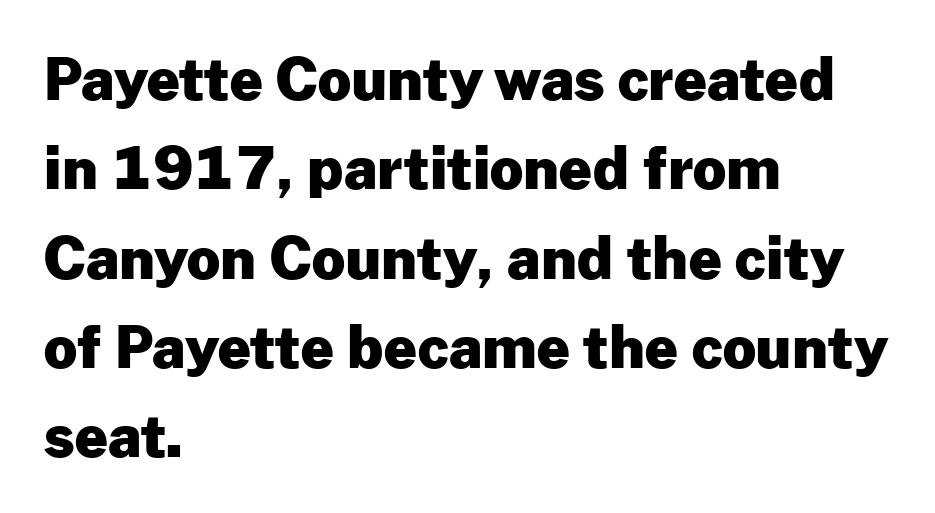
{"serif": "no", "italic": "no", "bold": "yes", "weight": "heavy", "width": "normal", "stroke_contrast": "low", "x_height": "medium", "monospaced": "no", "underline": "no", "align": "left", "line_spacing": "normal", "line_spacing_ratio": 1.54, "letter_spacing": "normal", "letter_spacing_em": 0.0, "glyph_px": 58}
